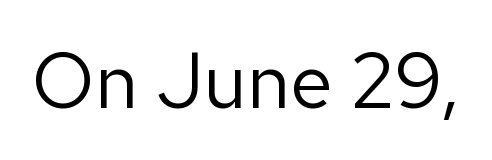
The image shows 78 px regular-weight sans-serif type, upright; set normal letter spacing, not underlined; low stroke contrast and a medium x-height.
